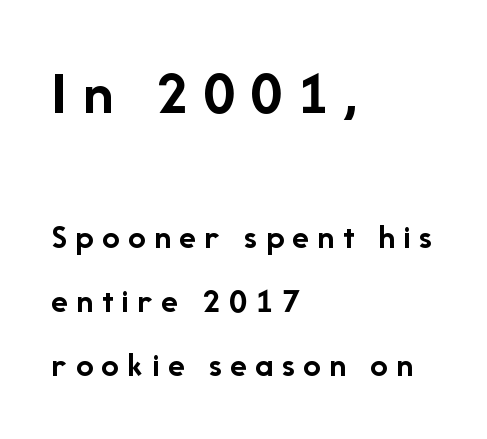
{"serif": "no", "italic": "no", "bold": "yes", "weight": "semibold", "width": "normal", "stroke_contrast": "low", "x_height": "medium", "monospaced": "no", "underline": "no", "align": "left", "line_spacing_ratio": 1.82, "letter_spacing": "wide", "letter_spacing_em": 0.24, "larger_block": "first", "size_ratio": 1.77, "glyph_px": 62}
